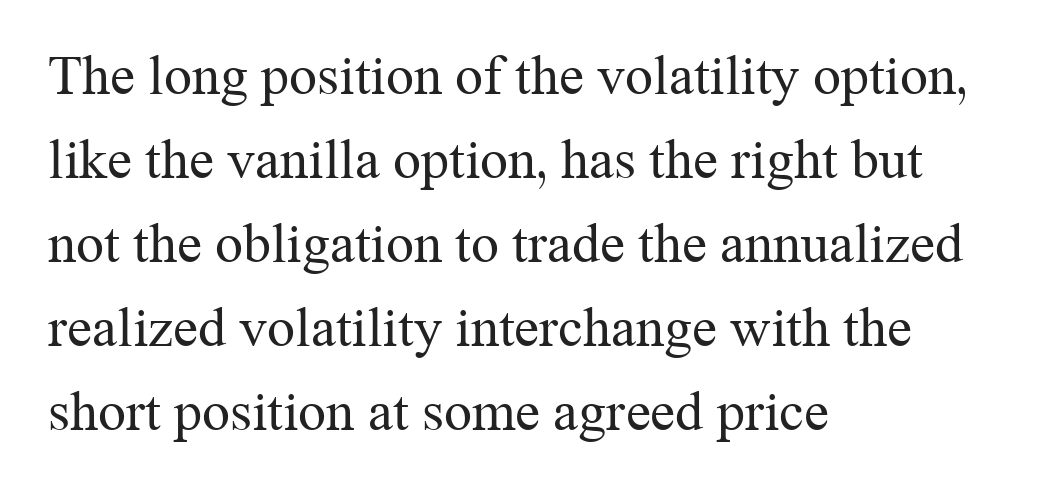
The image shows 56 px regular-weight serif type, upright; set left-aligned, normal line spacing (1.5x), normal letter spacing, not underlined; medium stroke contrast and a medium x-height.
